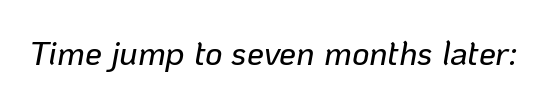
{"italic": "yes", "lean": "right", "slant_degrees": 10, "width": "normal", "stroke_contrast": "low", "x_height": "medium", "monospaced": "no", "underline": "no", "letter_spacing": "normal", "letter_spacing_em": 0.0, "glyph_px": 34}
